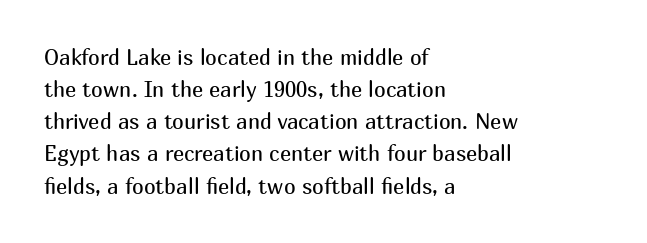
{"italic": "no", "bold": "no", "underline": "no", "align": "left", "line_spacing": "normal", "line_spacing_ratio": 1.53, "letter_spacing": "normal", "letter_spacing_em": 0.0, "glyph_px": 21}
